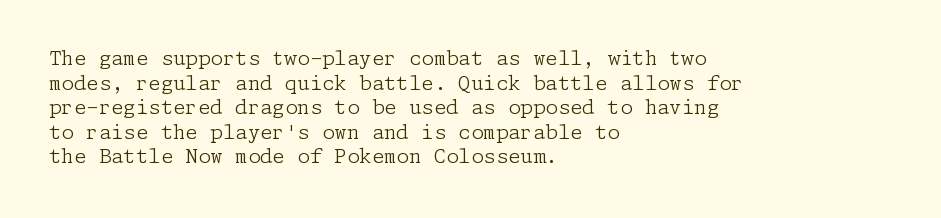
{"italic": "no", "bold": "no", "underline": "no", "align": "left", "line_spacing_ratio": 1.23, "letter_spacing": "normal", "letter_spacing_em": 0.0, "glyph_px": 20}
